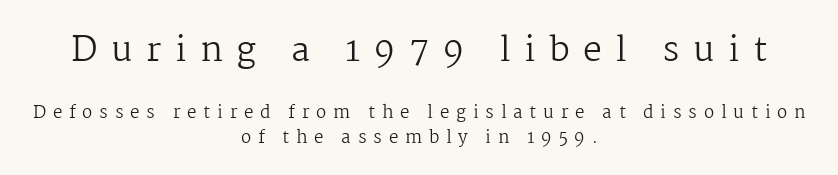
{"serif": "yes", "italic": "no", "bold": "no", "weight": "regular", "width": "normal", "stroke_contrast": "medium", "x_height": "medium", "monospaced": "no", "underline": "no", "align": "center", "line_spacing": "normal", "line_spacing_ratio": 1.44, "letter_spacing": "wide", "letter_spacing_em": 0.4, "larger_block": "first", "size_ratio": 2.0, "glyph_px": 34}
